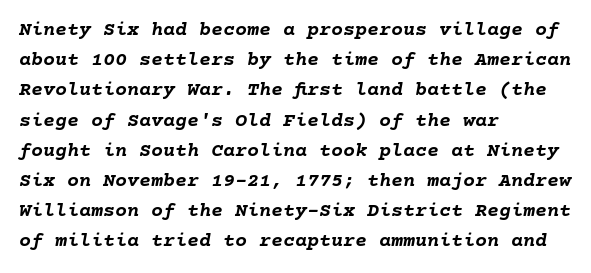
Italic? Definitely — the glyphs are oblique. A classic flush-left, rag-right setting is used for this passage. The horizontal fit of the characters is conventional and even. The words here are not underlined. The passage shown stacks its lines at a standard gap. Plenty of ink on the page — the face is bold.
